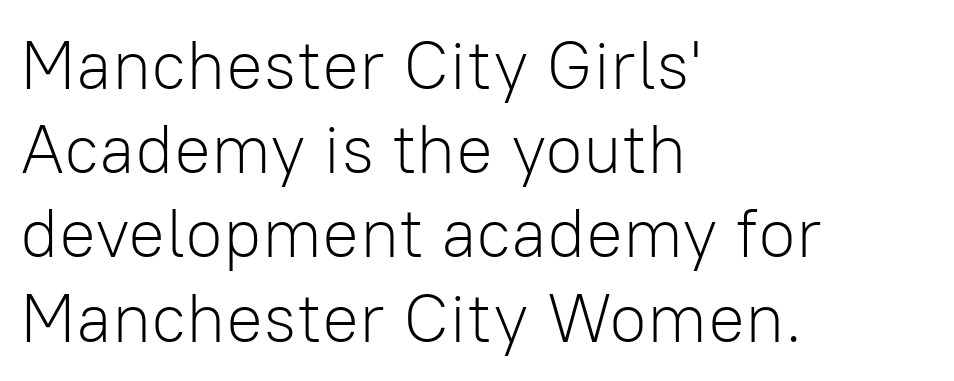
{"serif": "no", "italic": "no", "bold": "no", "weight": "light", "width": "normal", "stroke_contrast": "low", "x_height": "medium", "monospaced": "no", "underline": "no", "align": "left", "line_spacing_ratio": 1.22, "letter_spacing": "normal", "letter_spacing_em": 0.0, "glyph_px": 69}
